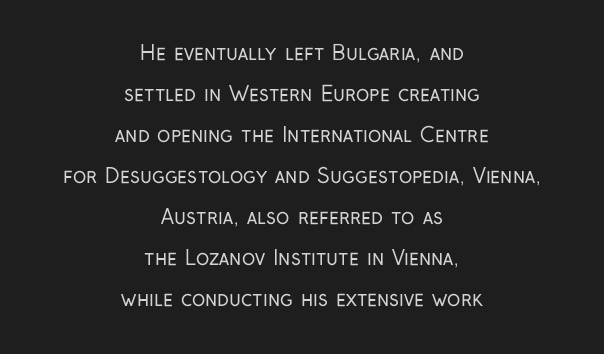
The image shows 20 px text type, upright; set centered, loose line spacing (2.05x), normal letter spacing, not underlined.
